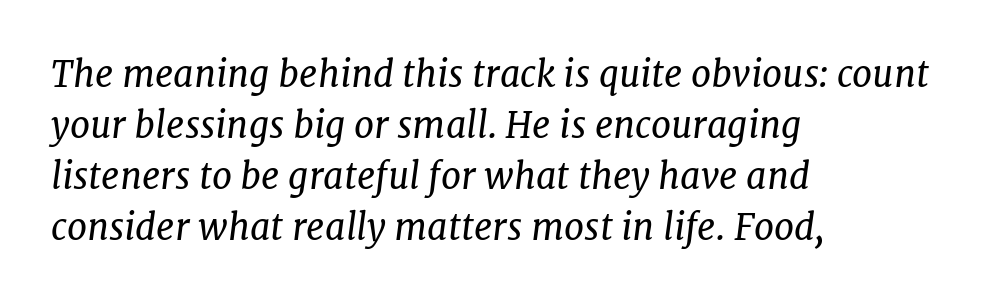
These lines are rendered in a variable-pitch font. Italic: yes, the glyphs are oblique. Anything drawn beneath the words? Only blank space. Look at the bottom of the vertical strokes: they flare into serifs here. No letter is thick-stroked: the sample isn't bold.
